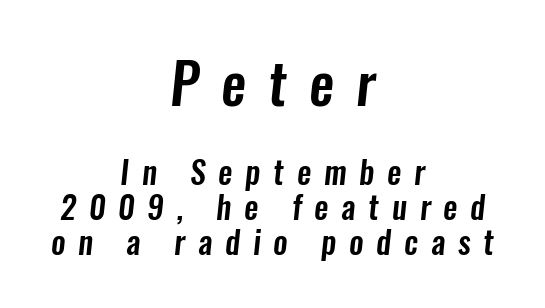
This sample trades vertical openness for compactness between lines. A typesetter would call this heavily tracked-out type. Descender tails drop into unmarked territory. Is the lower block the larger one? No — the upper block carries the bigger type. Leftover space on each line is divided equally before and after the words.
